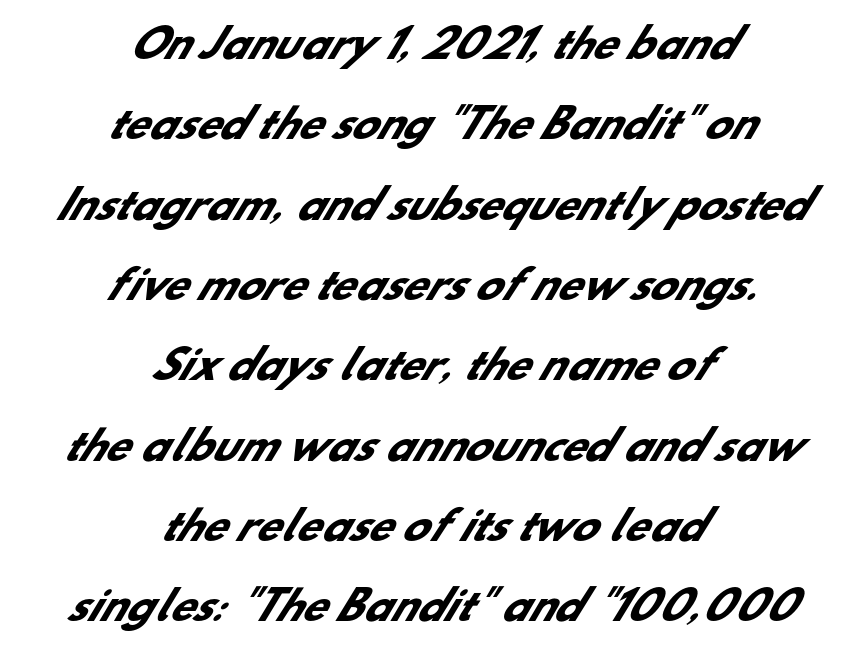
Q: Is the text bold? A: Yes.
Q: Is the typeface a serif or a sans-serif typeface? A: Sans-serif.
Q: Is the text underlined? A: No.
Q: How is the paragraph aligned? A: Centered.
Q: Is the spacing between letters normal or unusually wide? A: Normal.
Q: Is the spacing between lines tight, normal or loose? A: Loose.
Q: Width (condensed, normal, or wide)? A: Normal.
Q: Stroke contrast? A: Low.
Q: x-height? A: Small.
Q: Monospaced? A: No.
